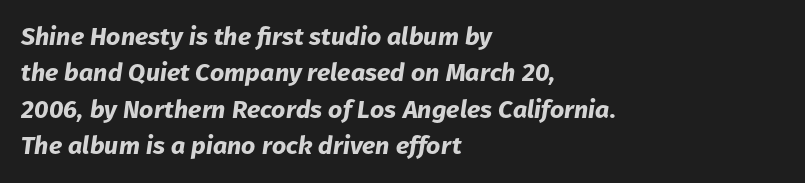
The image shows 25 px bold type, italic (leaning right); set left-aligned, normal line spacing (1.46x), normal letter spacing, not underlined.
